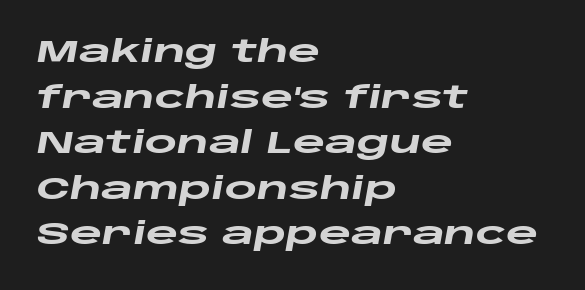
{"italic": "yes", "lean": "right", "slant_degrees": 10, "bold": "yes", "weight": "heavy", "width": "wide", "stroke_contrast": "low", "x_height": "large", "monospaced": "no", "underline": "no", "align": "left", "line_spacing": "normal", "line_spacing_ratio": 1.47, "letter_spacing": "normal", "letter_spacing_em": 0.0, "glyph_px": 31}
